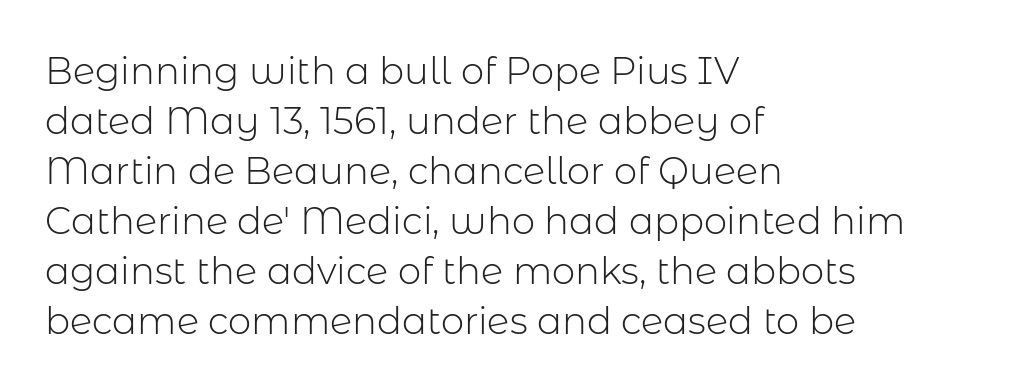
Q: Is the text bold? A: No.
Q: Is the text italic (slanted)? A: No, it is upright.
Q: Is the typeface a serif or a sans-serif typeface? A: Sans-serif.
Q: Is the text underlined? A: No.
Q: How is the paragraph aligned? A: Left-aligned.
Q: Is the spacing between letters normal or unusually wide? A: Normal.
Q: Is the spacing between lines tight, normal or loose? A: Normal.
Q: Width (condensed, normal, or wide)? A: Normal.
Q: Stroke contrast? A: Low.
Q: x-height? A: Medium.
Q: Monospaced? A: No.
